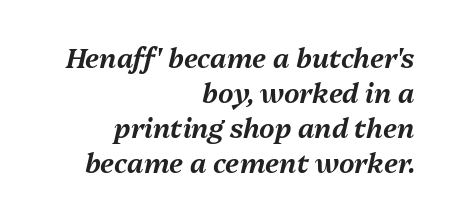
Q: Is the text italic (slanted)? A: Yes, it leans right by about 13 degrees.
Q: Is the text underlined? A: No.
Q: How is the paragraph aligned? A: Right-aligned.
Q: Is the spacing between letters normal or unusually wide? A: Normal.
Q: Is the spacing between lines tight, normal or loose? A: Normal.
